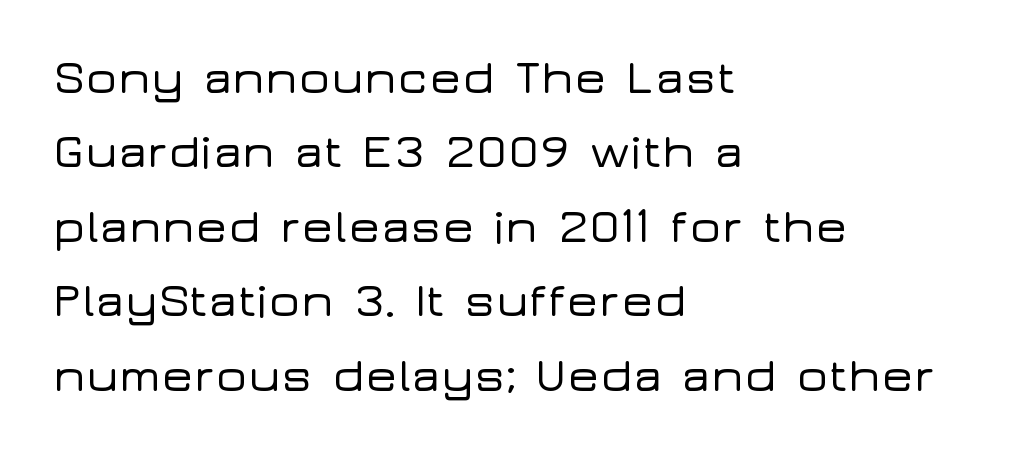
The image shows 48 px wide sans-serif type, upright; set left-aligned, normal line spacing (1.55x), normal letter spacing, not underlined; low stroke contrast and a medium x-height.
